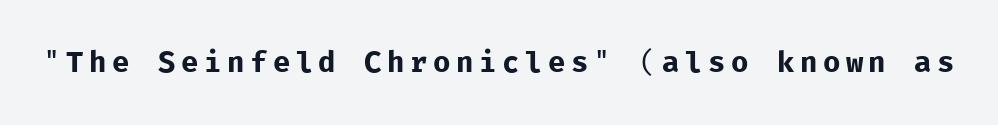
Vertical strokes here are truly vertical. The font family rendered here belongs to the sans-serif group. The face used here is monospaced, like something from a code editor. Quick note: underline off. The characters are drawn with everyday or finer stroke widths.
